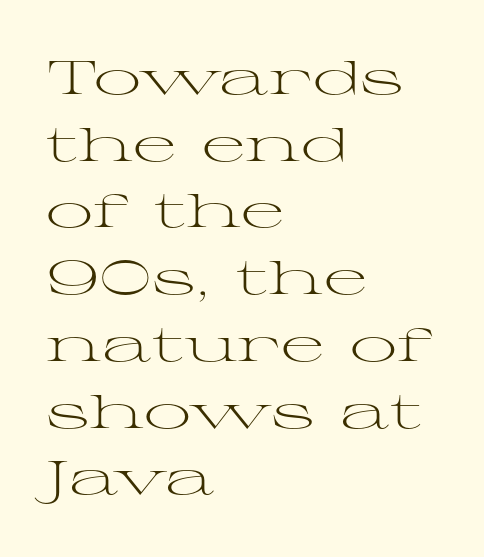
This rendering leaves character spacing at its baseline value. The face used here is proportionally spaced, like ordinary book or web type. Each letter's strokes conclude with small projecting serifs. These lines stack with their left ends in a neat column. Words float on clear page, feet unadorned.
